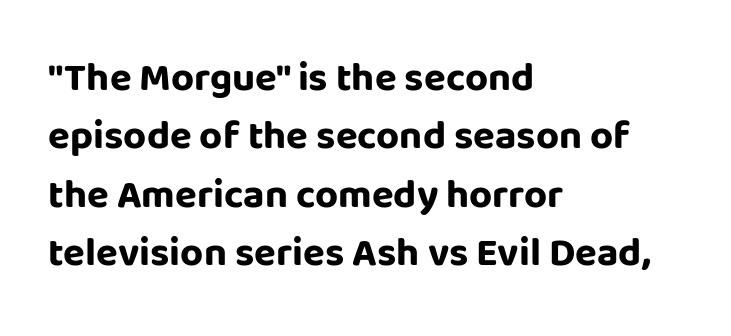
{"serif": "no", "italic": "no", "bold": "yes", "weight": "bold", "width": "normal", "stroke_contrast": "low", "x_height": "large", "monospaced": "no", "underline": "no", "align": "left", "line_spacing": "normal", "line_spacing_ratio": 1.46, "letter_spacing": "normal", "letter_spacing_em": 0.0, "glyph_px": 40}
